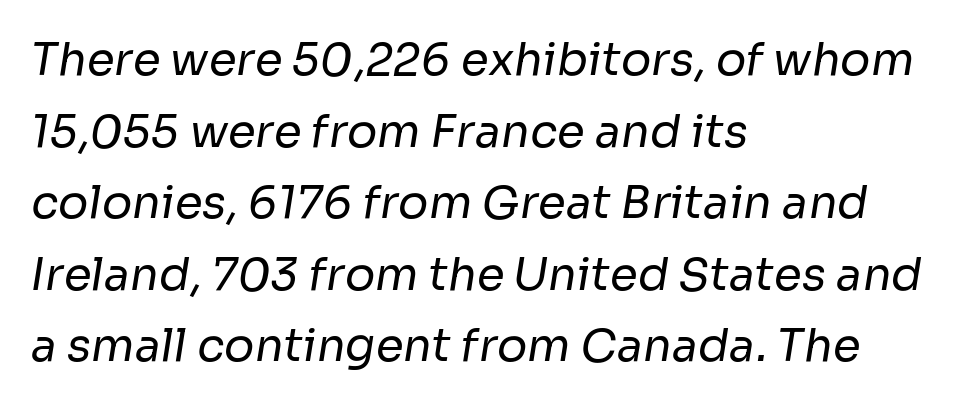
The glyphs are unaccompanied by any horizontal stroke below them. Looks like regular typesetting: each glyph gets only the width it needs. Look at the bottom of the vertical strokes: they stop flat, with no serifs. These glyphs show unthickened strokes, regular width or finer.
